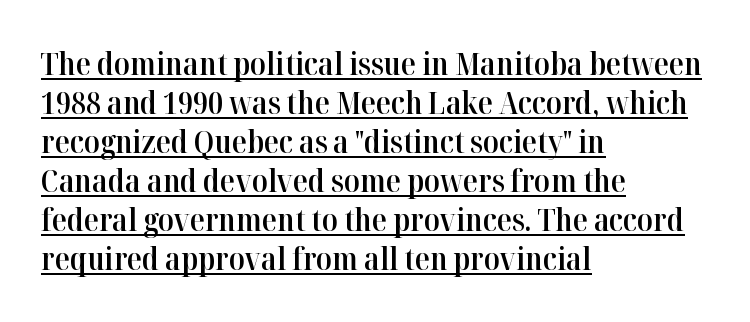
{"serif": "yes", "italic": "no", "bold": "semi", "weight": "semibold", "width": "normal", "stroke_contrast": "high", "x_height": "medium", "monospaced": "no", "underline": "yes", "align": "left", "line_spacing": "normal", "line_spacing_ratio": 1.26, "letter_spacing": "normal", "letter_spacing_em": 0.0, "glyph_px": 31}
